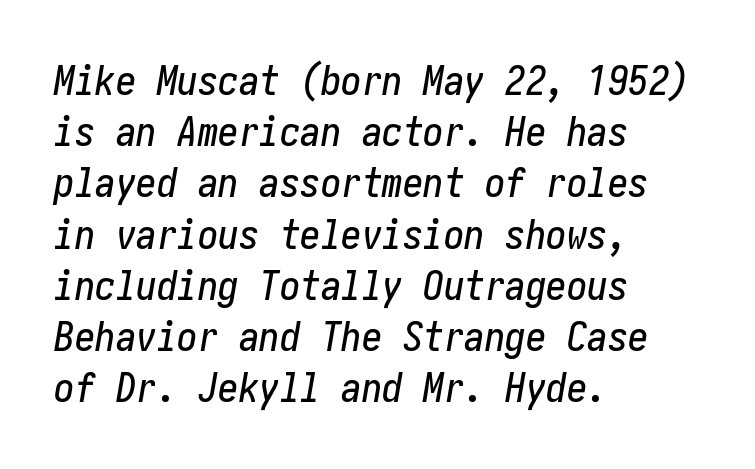
The image shows 41 px condensed type, italic (leaning right); set left-aligned, normal line spacing (1.25x), normal letter spacing, not underlined; low stroke contrast and a medium x-height.
